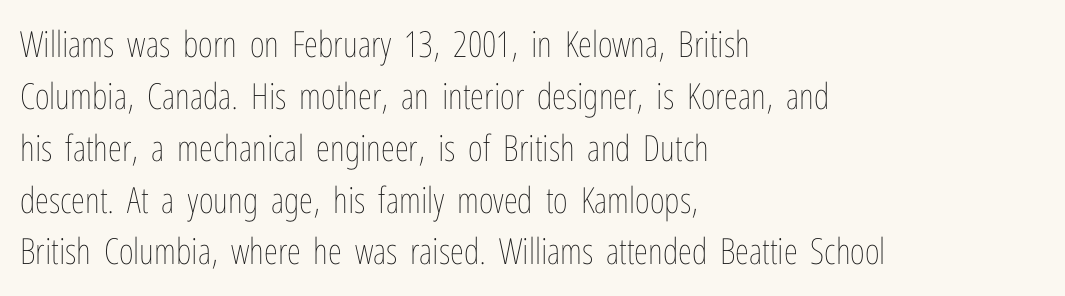
Is this a fixed-width face? No — the glyphs have proportional, varying widths. The face looks like a standard text weight, possibly lighter. The vertical gap from one line to the next is medium. Casual observation: everything's shoved over to the left.
